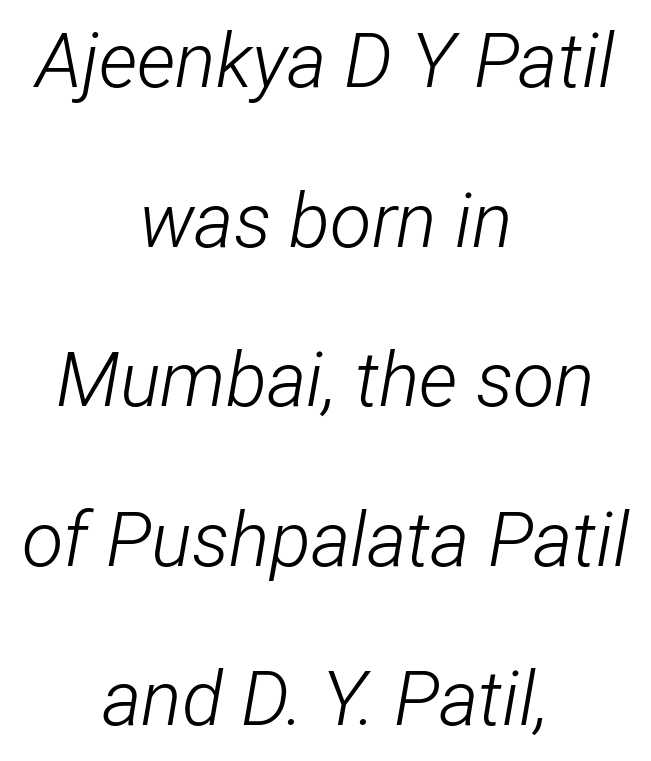
Q: Is the text bold? A: No.
Q: Is the text italic (slanted)? A: Yes, it leans right by about 12 degrees.
Q: Is the text underlined? A: No.
Q: How is the paragraph aligned? A: Centered.
Q: Is the spacing between letters normal or unusually wide? A: Normal.
Q: Is the spacing between lines tight, normal or loose? A: Loose.
Q: Width (condensed, normal, or wide)? A: Condensed.
Q: Stroke contrast? A: Low.
Q: x-height? A: Medium.
Q: Monospaced? A: No.
